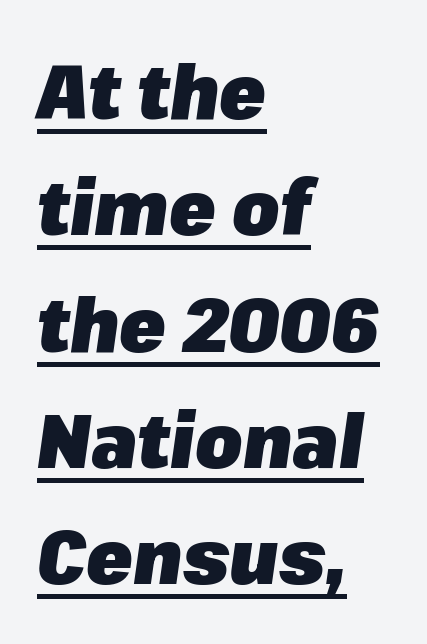
The typography opts for an oblique posture over an upright one. Students, note that the glyphs here touch the page at normal intervals. The rows are spaced the way most documents space them. Where is the straight margin? On the left. Compared with undecorated copy, this sample adds a rule below the words. The typesetting leans heavy: a genuine bold.
